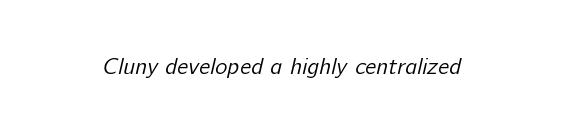
Between one letter and the next there's only the usual sliver of space. Weight: in the light-to-regular range. This rendering features lettering with no underline.
